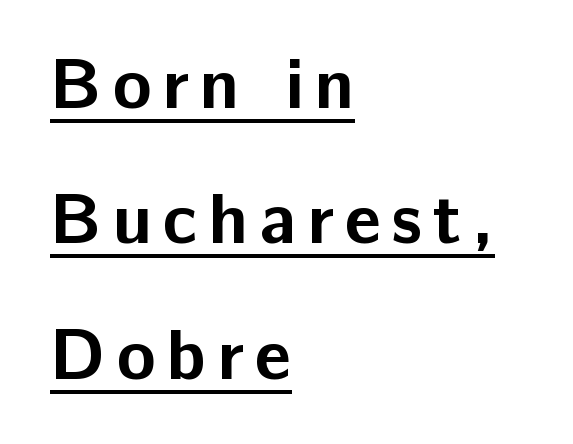
This sample carries an underscore along the baseline area. When letters stand straight like this, we call the style roman or upright. Varying glyph widths throughout — classic text-font behaviour. The font is running at its bold setting.
